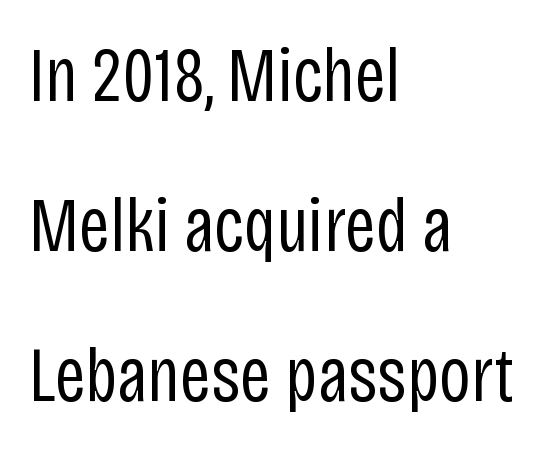
{"serif": "no", "italic": "no", "bold": "no", "weight": "regular", "width": "condensed", "stroke_contrast": "low", "x_height": "large", "monospaced": "no", "underline": "no", "align": "left", "line_spacing": "loose", "line_spacing_ratio": 1.95, "letter_spacing": "normal", "letter_spacing_em": 0.0, "glyph_px": 77}
